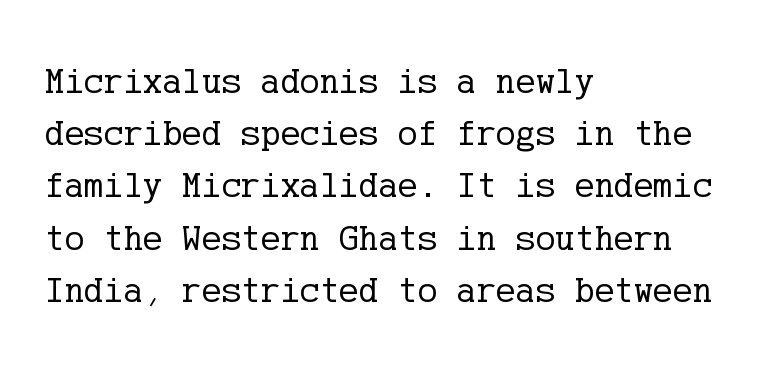
The image shows 37 px regular-weight serif type, upright; set left-aligned, normal line spacing (1.41x), normal letter spacing, not underlined; low stroke contrast and a medium x-height.
